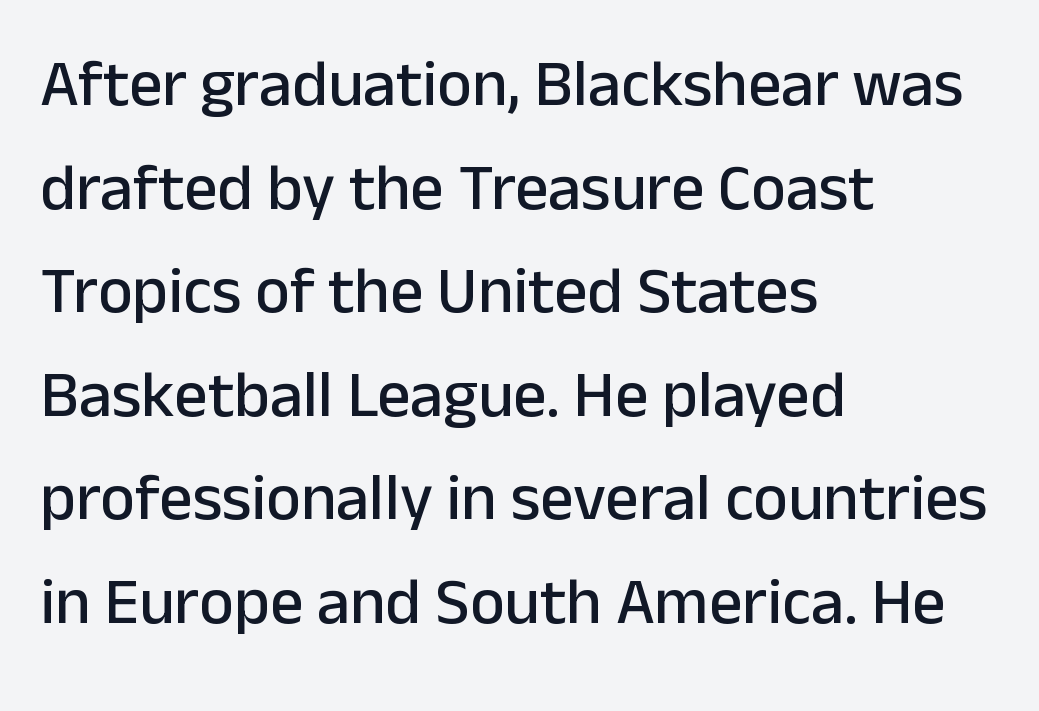
{"serif": "no", "italic": "no", "width": "normal", "stroke_contrast": "low", "x_height": "medium", "monospaced": "no", "underline": "no", "align": "left", "line_spacing": "normal", "line_spacing_ratio": 1.57, "letter_spacing": "normal", "letter_spacing_em": 0.0, "glyph_px": 66}
